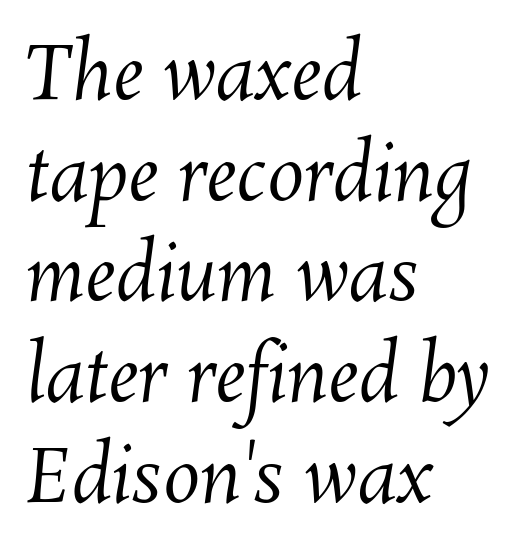
The letterforms sit shoulder to shoulder at normal distance. Vertically, the passage feels balanced, rows spaced as you'd expect. The passage shown is not underscored anywhere. The passage shown is typed in a proportional face where columns would drift.
